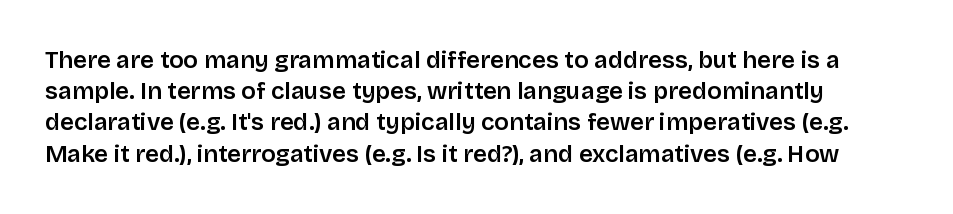
Check the space under the baseline: it is left empty. The axis of the letterforms is exactly vertical. Summary of weight: moderately heavy, a semibold. Short note: letters normally spaced.
